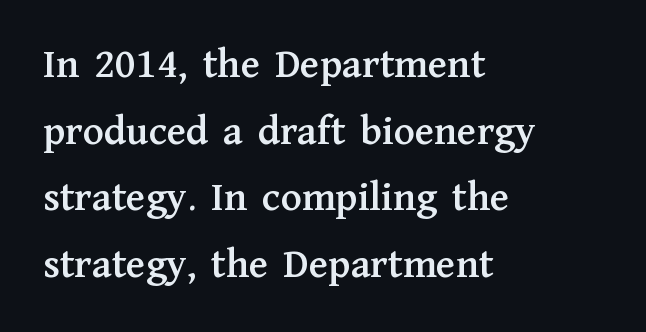
Q: Is the text italic (slanted)? A: No, it is upright.
Q: Is the typeface a serif or a sans-serif typeface? A: Serif.
Q: Is the text underlined? A: No.
Q: How is the paragraph aligned? A: Left-aligned.
Q: Is the spacing between letters normal or unusually wide? A: Normal.
Q: Is the spacing between lines tight, normal or loose? A: Normal.
Q: Width (condensed, normal, or wide)? A: Normal.
Q: Stroke contrast? A: Medium.
Q: x-height? A: Medium.
Q: Monospaced? A: No.
